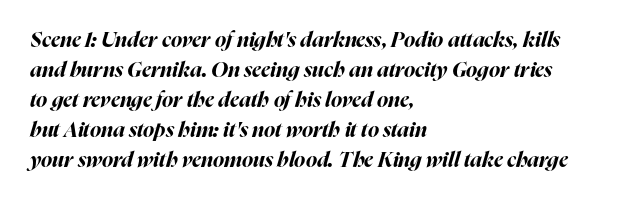
{"italic": "yes", "lean": "right", "slant_degrees": 16, "bold": "yes", "underline": "no", "align": "left", "line_spacing": "normal", "line_spacing_ratio": 1.43, "letter_spacing": "normal", "letter_spacing_em": 0.0, "glyph_px": 21}
